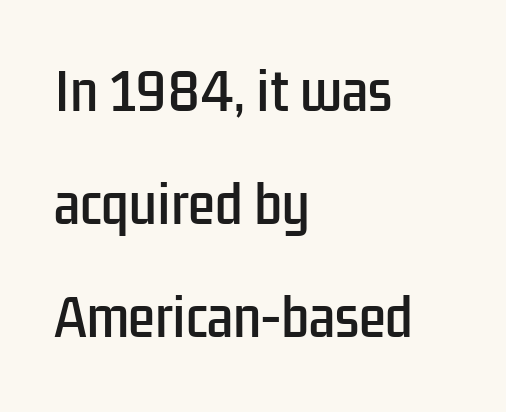
The image shows 49 px condensed sans-serif type, upright; set left-aligned, loose line spacing (2.31x), normal letter spacing, not underlined; low stroke contrast and a medium x-height.
